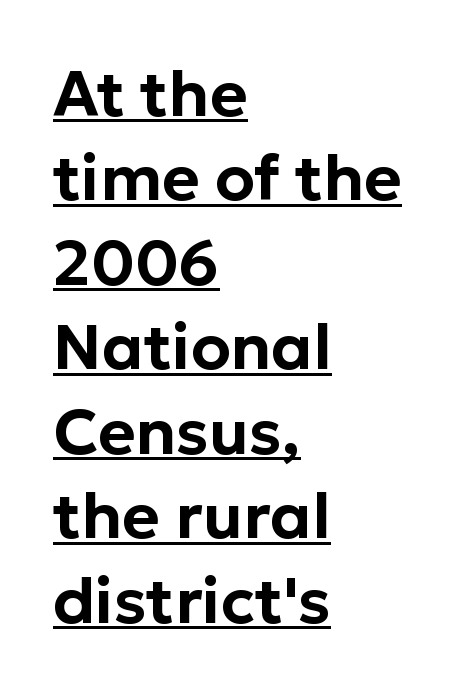
Reading down the column, the eye jumps a familiar distance to each next line. Designer's note — italics off, roman on. No extra tracking has been applied to these lines. Nothing sits at the stroke ends, so this counts as sans-serif. The compositor pushed each line to the left boundary.
